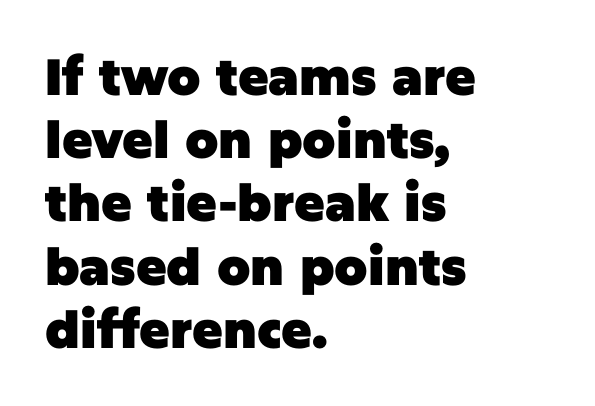
The image shows 51 px heavy sans-serif type, upright; set left-aligned, line spacing 1.24x, normal letter spacing, not underlined; low stroke contrast and a large x-height.
